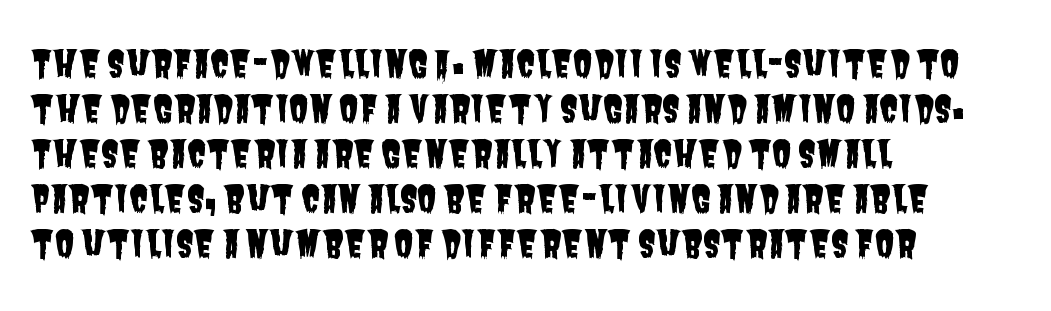
Q: Is the typeface a serif or a sans-serif typeface? A: Sans-serif.
Q: Is the text underlined? A: No.
Q: How is the paragraph aligned? A: Left-aligned.
Q: Is the spacing between letters normal or unusually wide? A: Normal.
Q: Is the spacing between lines tight, normal or loose? A: Normal.
Q: Width (condensed, normal, or wide)? A: Condensed.
Q: Stroke contrast? A: Low.
Q: x-height? A: Large.
Q: Monospaced? A: No.
